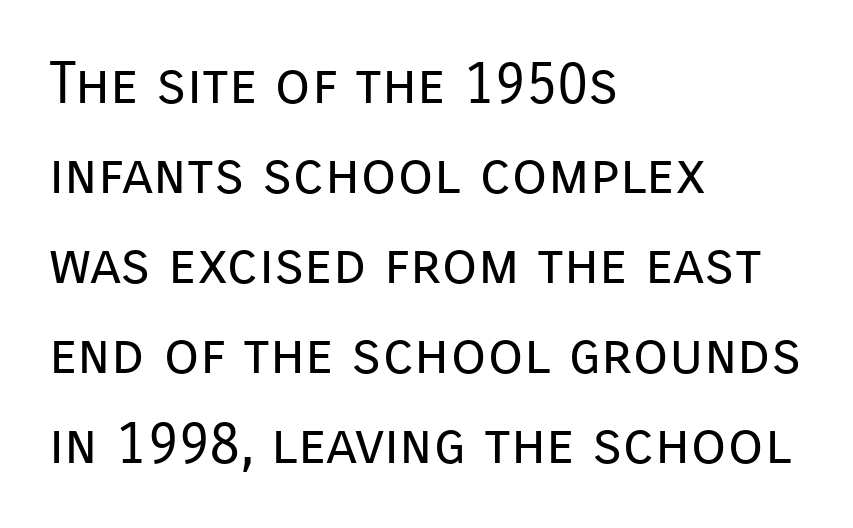
Q: Is the text bold? A: No.
Q: Is the text italic (slanted)? A: No, it is upright.
Q: Is the typeface a serif or a sans-serif typeface? A: Sans-serif.
Q: Is the text underlined? A: No.
Q: How is the paragraph aligned? A: Left-aligned.
Q: Is the spacing between letters normal or unusually wide? A: Normal.
Q: Is the spacing between lines tight, normal or loose? A: Normal.
Q: Width (condensed, normal, or wide)? A: Normal.
Q: Stroke contrast? A: Low.
Q: x-height? A: Medium.
Q: Monospaced? A: No.
